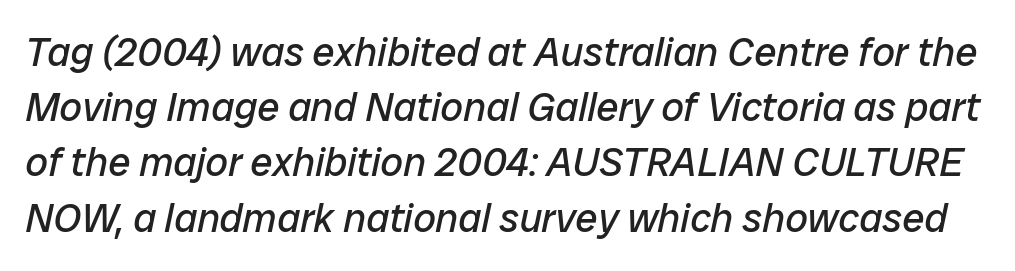
{"italic": "yes", "lean": "right", "slant_degrees": 12, "bold": "no", "weight": "regular", "width": "normal", "stroke_contrast": "low", "x_height": "medium", "monospaced": "no", "underline": "no", "line_spacing": "normal", "line_spacing_ratio": 1.38, "letter_spacing": "normal", "letter_spacing_em": 0.0, "glyph_px": 40}
